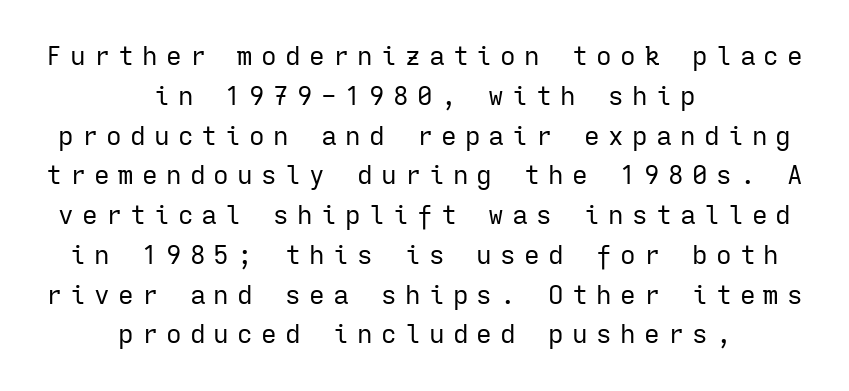
Q: Is the text bold? A: No.
Q: Is the text italic (slanted)? A: No, it is upright.
Q: Is the text underlined? A: No.
Q: How is the paragraph aligned? A: Centered.
Q: Is the spacing between letters normal or unusually wide? A: Unusually wide.
Q: Is the spacing between lines tight, normal or loose? A: Normal.
